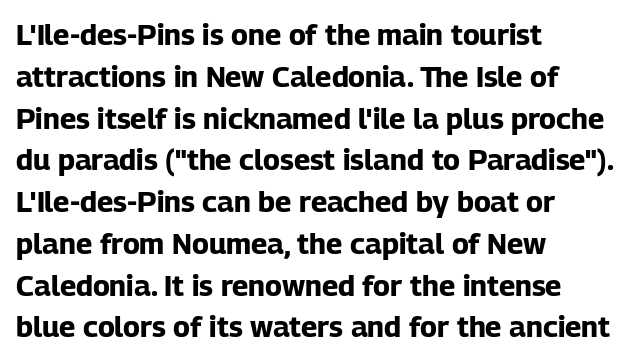
How would I describe the line gaps? Plain and ordinary. These lines are set flush left with a ragged right edge. A clean baseline with only descenders dipping below it. Every letter is thick-stroked: bold, no question.
